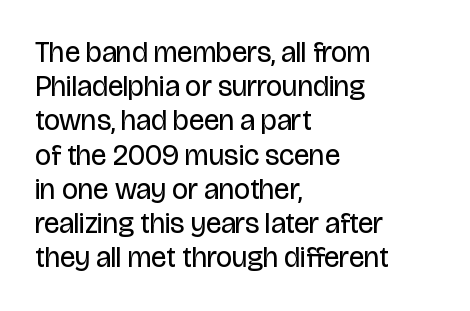
Spacing between characters is what you'd get straight out of the box. No heavy texture on the line: the type isn't bold. The paragraph has a hard left edge and a soft right edge. These lines were composed using upright roman letters. This sample has the flowing, uneven cadence of proportional lettering. The string is rendered with underlining switched off.
